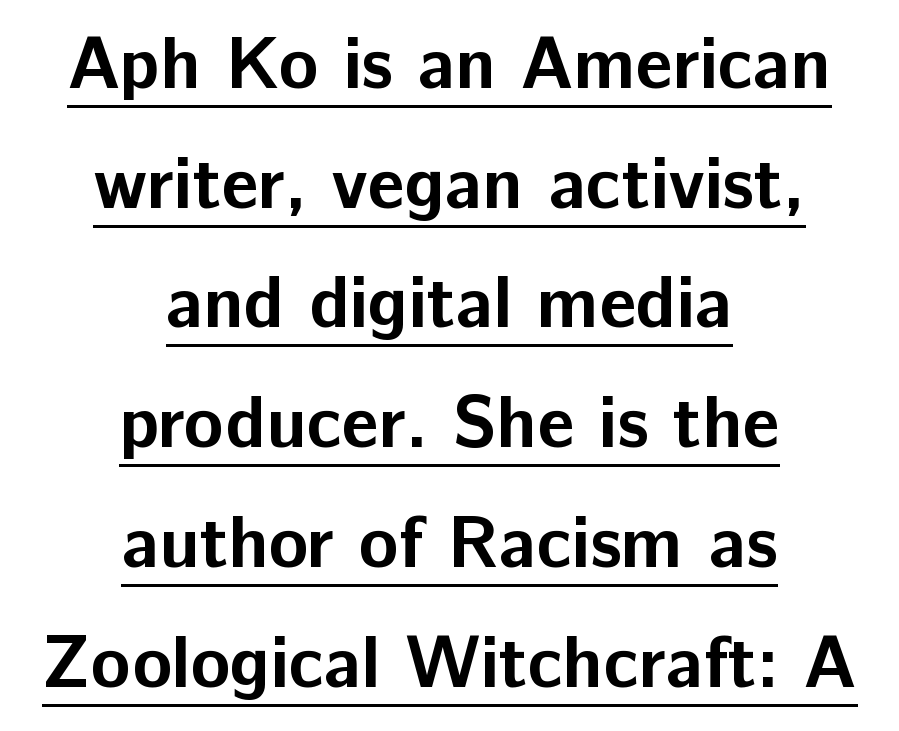
Notice how descenders clear the ascenders below comfortably — that's standard leading. These lines keep a tight, regular rhythm from letter to letter. Varying glyph widths throughout — classic text-font behaviour. The font family rendered here belongs to the sans-serif group. Horizontally, the lines are justified to the midpoint only. Weight: bold.
